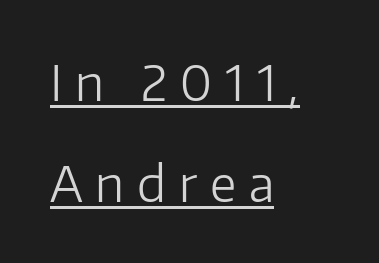
Think of a printed novel: that variable character pitch is what you see here. What stands out about the letter spacing? Its width — letters are far apart. Weight class: somewhere from thin through regular. A roman cut, with each character standing at attention.
